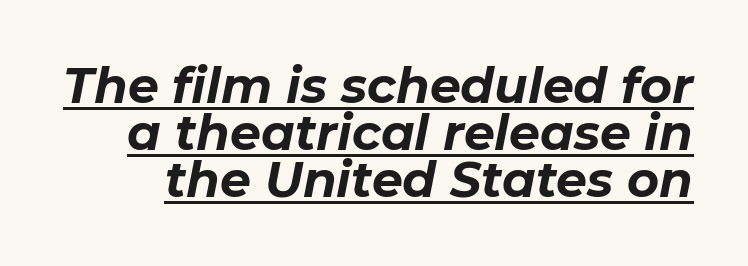
These lines are rendered in a variable-pitch font. Every letter is thick-stroked: bold, no question. Compared with typical body copy, the letter spacing here is the same. Beneath each row of characters lies a ruled line.
